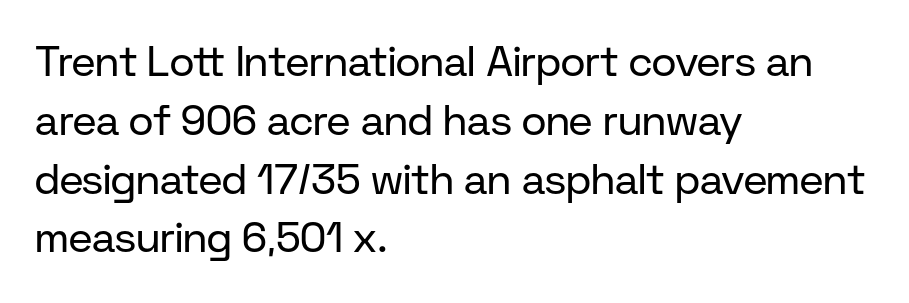
Nobody touched the tracking dial on this one. What kind of face is this? One without serifs — a sans. Do the letters lean? They stand straight. Whoever set this chose a conventional vertical rhythm. The setting favours the left margin, as ordinary paragraphs usually do.
